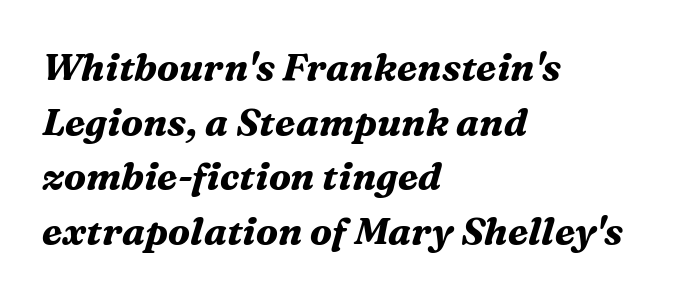
Q: Is the text bold? A: Yes.
Q: Is the text italic (slanted)? A: Yes, it leans right by about 16 degrees.
Q: Is the typeface a serif or a sans-serif typeface? A: Serif.
Q: Is the text underlined? A: No.
Q: How is the paragraph aligned? A: Left-aligned.
Q: Is the spacing between letters normal or unusually wide? A: Normal.
Q: Is the spacing between lines tight, normal or loose? A: Normal.
Q: Width (condensed, normal, or wide)? A: Normal.
Q: Stroke contrast? A: Medium.
Q: x-height? A: Medium.
Q: Monospaced? A: No.
